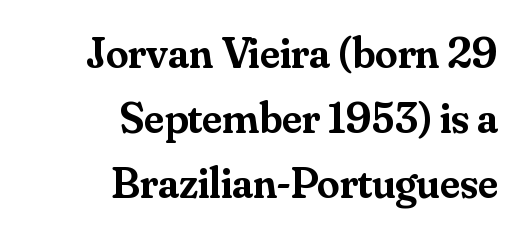
{"serif": "yes", "italic": "no", "bold": "semi", "weight": "semibold", "width": "normal", "stroke_contrast": "medium", "x_height": "small", "monospaced": "no", "underline": "no", "align": "right", "line_spacing": "normal", "line_spacing_ratio": 1.45, "letter_spacing": "normal", "letter_spacing_em": 0.0, "glyph_px": 45}
